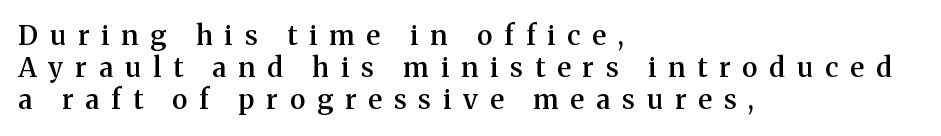
Q: Is the text bold? A: Semi-bold.
Q: Is the text italic (slanted)? A: No, it is upright.
Q: Is the text underlined? A: No.
Q: How is the paragraph aligned? A: Left-aligned.
Q: Is the spacing between letters normal or unusually wide? A: Unusually wide.
